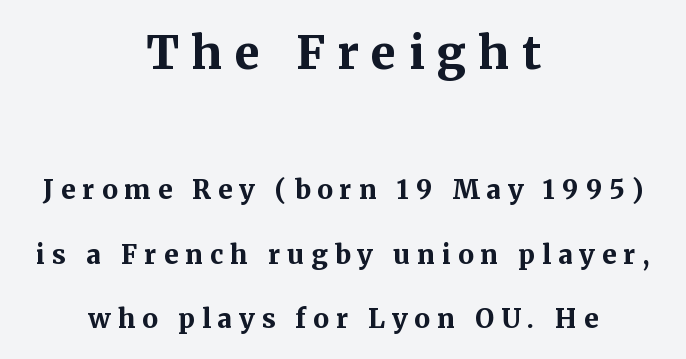
Q: Is the text bold? A: Yes.
Q: Is the text italic (slanted)? A: No, it is upright.
Q: Is the typeface a serif or a sans-serif typeface? A: Serif.
Q: Is the text underlined? A: No.
Q: How is the paragraph aligned? A: Centered.
Q: Is the spacing between letters normal or unusually wide? A: Unusually wide.
Q: Is the spacing between lines tight, normal or loose? A: Loose.
Q: Which block of text is set in a larger size, the first (top) or the second (bottom)? A: The first (top) one.
Q: Width (condensed, normal, or wide)? A: Normal.
Q: Stroke contrast? A: Medium.
Q: x-height? A: Medium.
Q: Monospaced? A: No.
